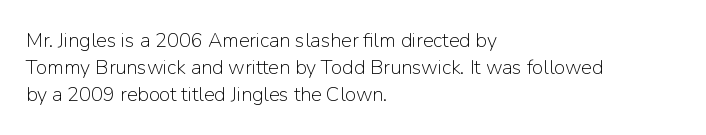
{"italic": "no", "bold": "no", "underline": "no", "align": "left", "line_spacing": "normal", "line_spacing_ratio": 1.35, "letter_spacing": "normal", "letter_spacing_em": 0.0, "glyph_px": 20}
